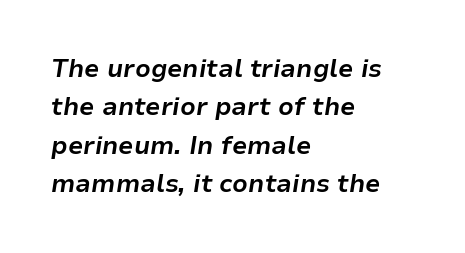
The image shows 25 px bold type, italic (leaning right); set left-aligned, normal line spacing (1.54x), normal letter spacing, not underlined.
